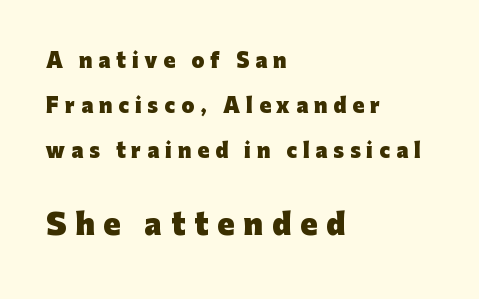
Q: Is the text bold? A: Yes.
Q: Is the text italic (slanted)? A: No, it is upright.
Q: Is the typeface a serif or a sans-serif typeface? A: Sans-serif.
Q: Is the text underlined? A: No.
Q: How is the paragraph aligned? A: Left-aligned.
Q: Is the spacing between letters normal or unusually wide? A: Unusually wide.
Q: Is the spacing between lines tight, normal or loose? A: Loose.
Q: Which block of text is set in a larger size, the first (top) or the second (bottom)? A: The second (bottom) one.
Q: Width (condensed, normal, or wide)? A: Normal.
Q: Stroke contrast? A: Low.
Q: x-height? A: Medium.
Q: Monospaced? A: No.
